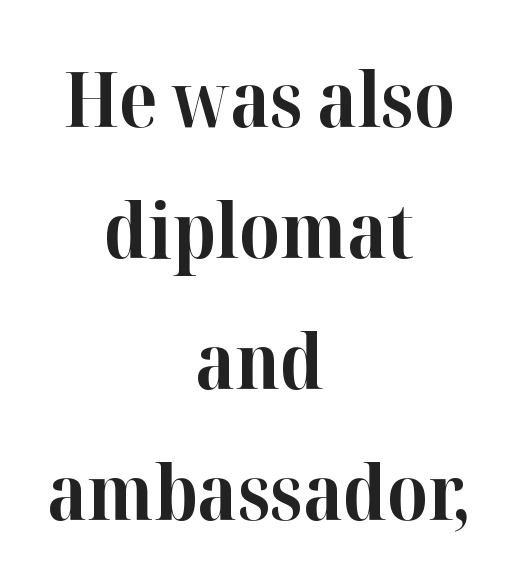
{"serif": "yes", "italic": "no", "bold": "yes", "weight": "bold", "width": "normal", "stroke_contrast": "high", "x_height": "medium", "monospaced": "no", "underline": "no", "align": "center", "line_spacing": "normal", "line_spacing_ratio": 1.7, "letter_spacing": "normal", "letter_spacing_em": 0.0, "glyph_px": 77}
